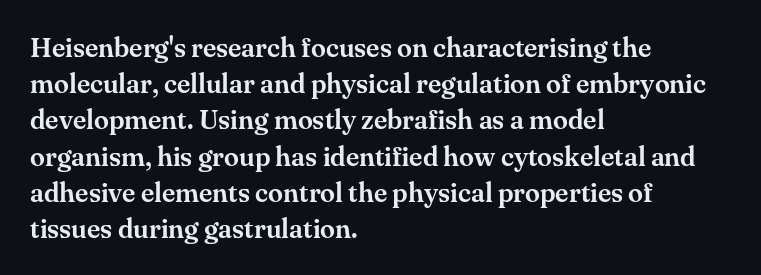
A normal amount of white space separates one row of letters from the next. Rendered with straight, roman letterforms. Rule under the text: the space is simply empty. Glyph-to-glyph distance matches everyday printed text. Horizontal alignment here is leftward, the default for most running prose.
